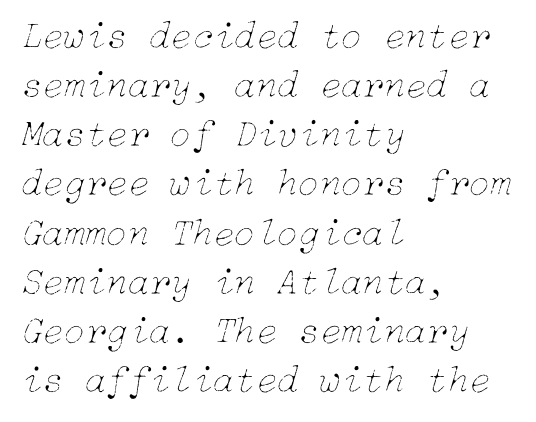
Leading: standard. The strokes carry an ordinary text weight at most. The lettering tilts uniformly, giving the passage an italic look. Check under the words: just untouched page. The rendering keeps characters at their native spacing. A classic flush-left, rag-right setting is used for this passage.
